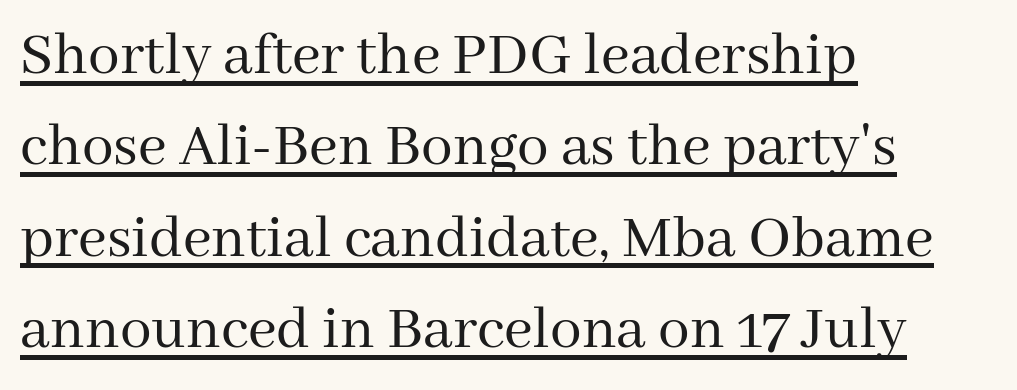
Looks like regular typesetting: each glyph gets only the width it needs. Think standard paragraph weight, or any step lighter than that. Has an underline been added? It has. Posture: straight, roman, zero tilt. The rendering anchors every line to the left-hand side.
